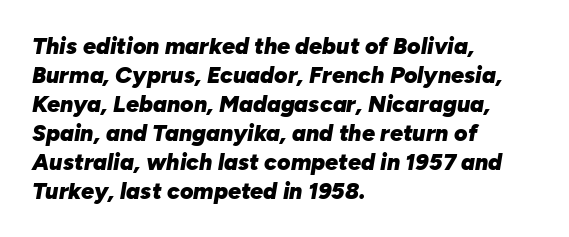
The image shows 23 px bold type, italic (leaning right); set left-aligned, normal line spacing (1.26x), normal letter spacing, not underlined.
